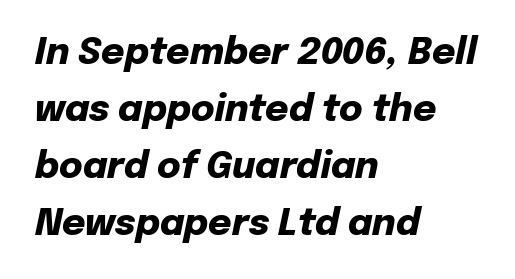
{"italic": "yes", "lean": "right", "slant_degrees": 12, "bold": "yes", "weight": "heavy", "width": "normal", "stroke_contrast": "low", "x_height": "medium", "monospaced": "no", "underline": "no", "align": "left", "line_spacing": "normal", "line_spacing_ratio": 1.58, "letter_spacing": "normal", "letter_spacing_em": 0.0, "glyph_px": 36}
